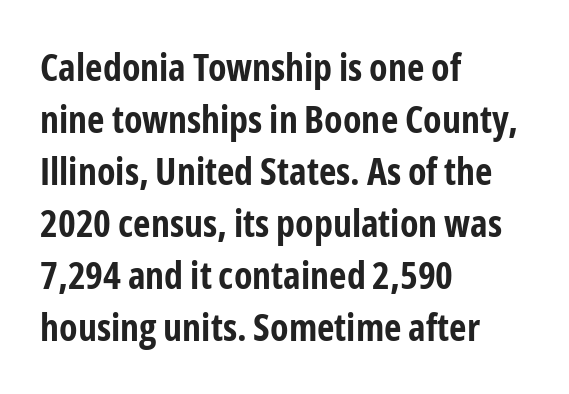
Serifs: no, the terminals of the letterforms are clean. Does the copy run flush right? No — it runs flush left. Rendered with straight, roman letterforms. Proportional: the letters do not fall into vertical columns.
